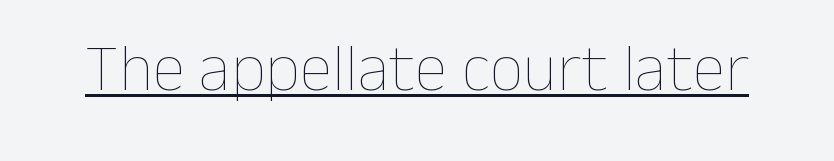
This is the regular roman posture of the typeface. The strokes carry an ordinary text weight at most. Between one letter and the next there's only the usual sliver of space. The words here are underlined.
